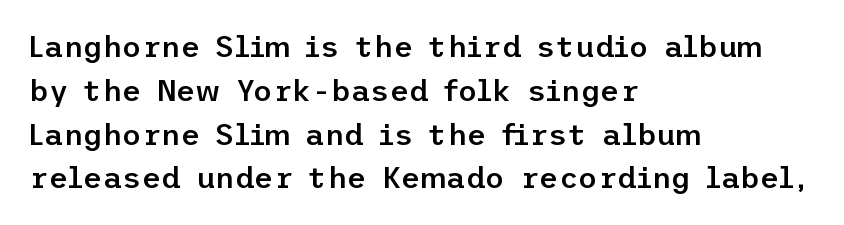
Q: Is the text bold? A: Semi-bold.
Q: Is the text italic (slanted)? A: No, it is upright.
Q: Is the typeface a serif or a sans-serif typeface? A: Sans-serif.
Q: Is the text underlined? A: No.
Q: How is the paragraph aligned? A: Left-aligned.
Q: Is the spacing between letters normal or unusually wide? A: Normal.
Q: Is the spacing between lines tight, normal or loose? A: Normal.
Q: Width (condensed, normal, or wide)? A: Normal.
Q: Stroke contrast? A: Low.
Q: x-height? A: Medium.
